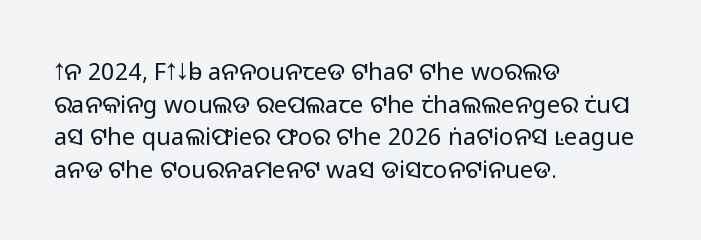
The image shows 24 px text type, upright; set left-aligned, normal line spacing (1.36x), normal letter spacing, not underlined.
